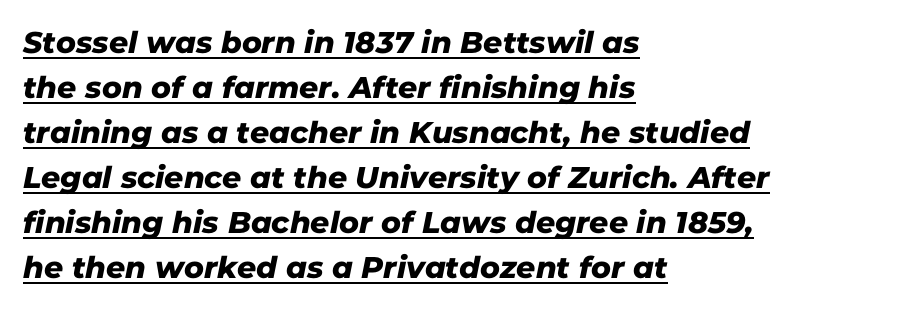
Proportional: the letters do not fall into vertical columns. The rendering anchors every line to the left-hand side. Look at the bottom of the vertical strokes: they stop flat, with no serifs. Characters follow at the spacing the type designer built in. If you measured baseline to baseline, you'd find a middling distance.
